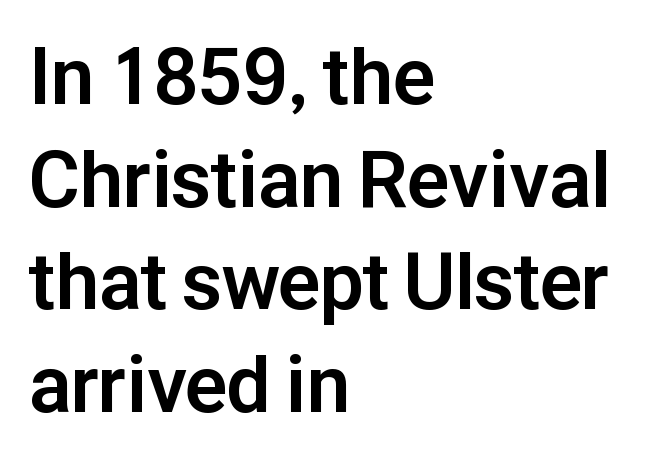
The image shows 79 px bold sans-serif type, upright; set left-aligned, normal line spacing (1.3x), normal letter spacing, not underlined; low stroke contrast and a medium x-height.
